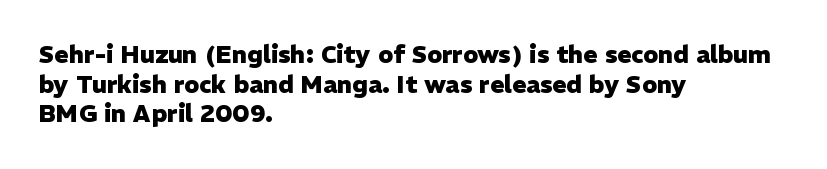
Nobody drew a line under any word here. The lettering stays uniformly vertical, giving the passage a roman look. Each word holds together tightly as a unit, with standard inter-letter gaps. A student would call this left alignment; a typographer would say flush left, rag right. Typographic density is high because the face is bold.
